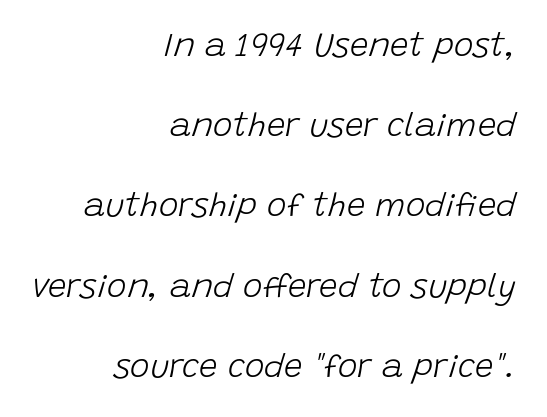
The image shows 33 px light type, italic (leaning right); set right-aligned, loose line spacing (2.43x), normal letter spacing, not underlined; low stroke contrast and a large x-height.
